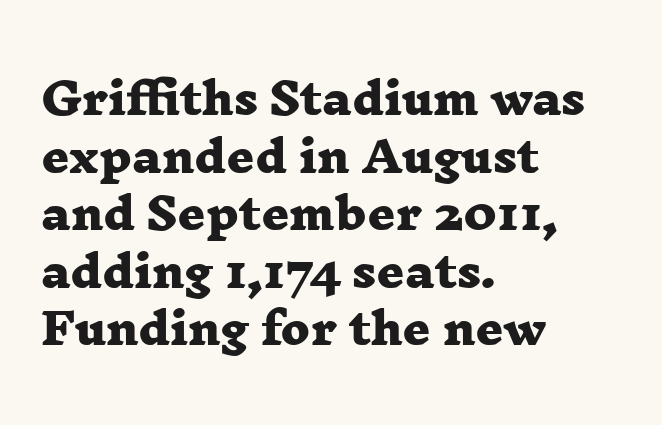
Reading down the block, your eye returns to a fixed left position each line. The leading is moderate, giving the passage an even texture. Check where the strokes stop: tiny serifs finish them off. These lines carry a lot of weight — the face is fully bold.
